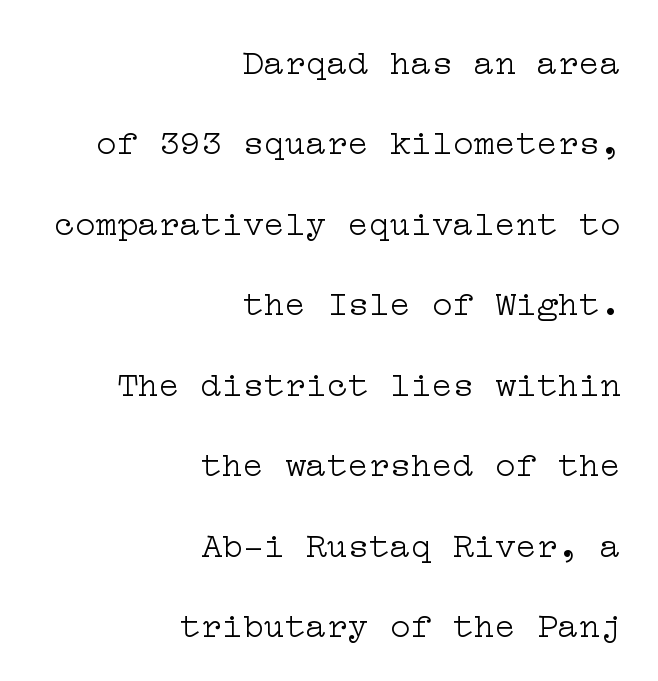
Yep, those are serifs on the letters. Regarding leading, the lines here are spaced well apart. Nothing unusual about the tracking: characters are spaced as the font intends. These lines are set flush right with a ragged left edge.
